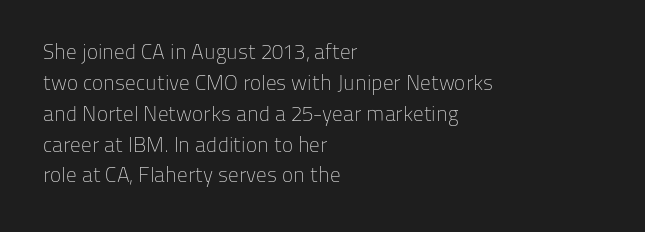
{"italic": "no", "bold": "no", "underline": "no", "align": "left", "line_spacing": "normal", "line_spacing_ratio": 1.47, "letter_spacing": "normal", "letter_spacing_em": 0.0, "glyph_px": 21}
